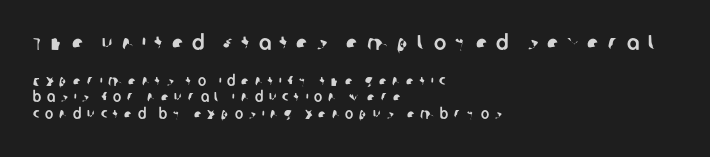
Q: Is the text underlined? A: No.
Q: How is the paragraph aligned? A: Left-aligned.
Q: Is the spacing between letters normal or unusually wide? A: Unusually wide.
Q: Which block of text is set in a larger size, the first (top) or the second (bottom)? A: The first (top) one.
